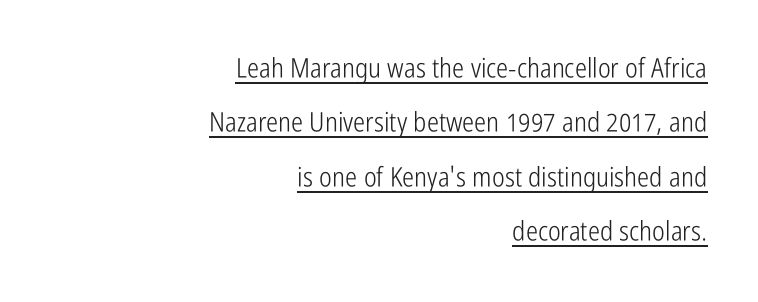
Is the letter spacing exaggerated? No — it looks like the ordinary default. Every row of glyphs terminates at an identical x-position on the right. No chunkiness to these letters — they're not bold. This sample carries an underscore along the baseline area.
